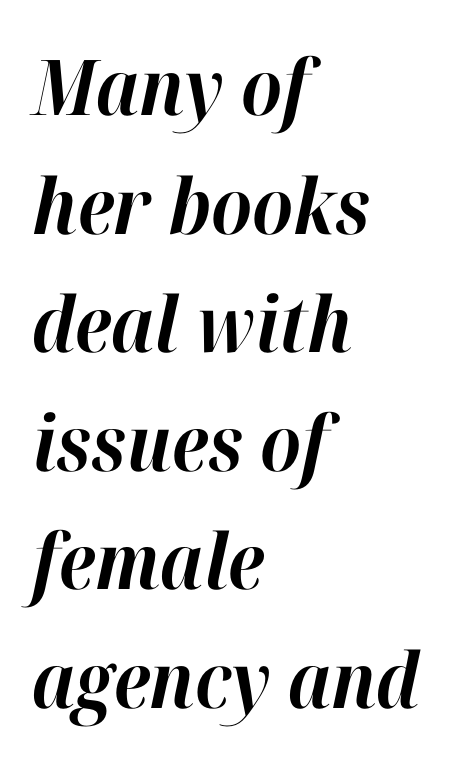
Quick note: underline off. A classic flush-left, rag-right setting is used for this passage. These lines are rendered in a variable-pitch font. Compared with typical body copy, the letter spacing here is the same.
